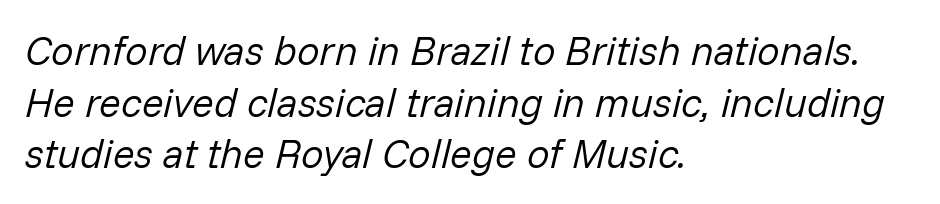
Q: Is the text bold? A: No.
Q: Is the text italic (slanted)? A: Yes, it leans right by about 14 degrees.
Q: Is the text underlined? A: No.
Q: How is the paragraph aligned? A: Left-aligned.
Q: Is the spacing between letters normal or unusually wide? A: Normal.
Q: Is the spacing between lines tight, normal or loose? A: Normal.
Q: Width (condensed, normal, or wide)? A: Normal.
Q: Stroke contrast? A: Low.
Q: x-height? A: Medium.
Q: Monospaced? A: No.
